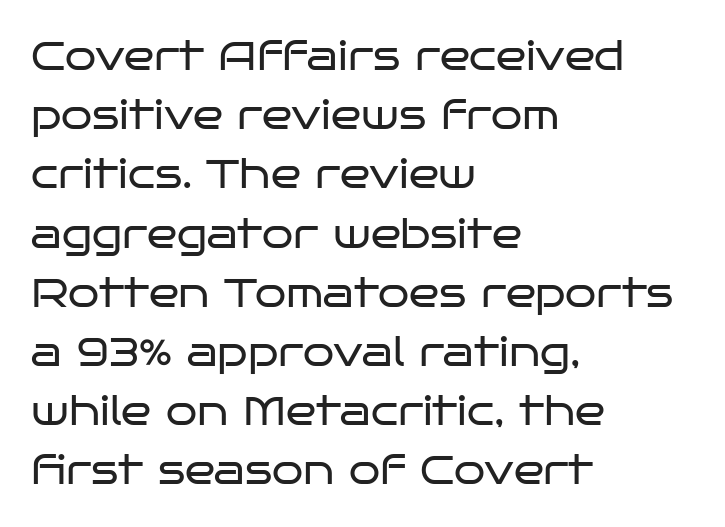
{"serif": "no", "italic": "no", "bold": "no", "weight": "regular", "width": "wide", "stroke_contrast": "low", "x_height": "large", "monospaced": "no", "underline": "no", "align": "left", "line_spacing": "normal", "line_spacing_ratio": 1.48, "letter_spacing": "normal", "letter_spacing_em": 0.0, "glyph_px": 40}
